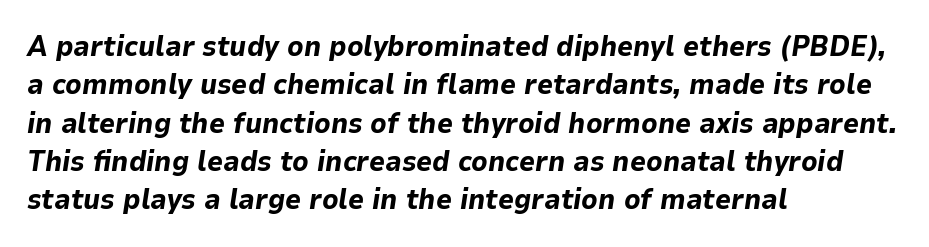
The image shows 28 px bold type, italic (leaning right); set left-aligned, normal line spacing (1.37x), normal letter spacing, not underlined; low stroke contrast and a medium x-height.
